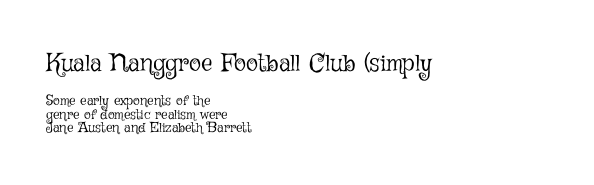
The image shows 25 px text type, upright; set left-aligned, tight line spacing (0.99x), normal letter spacing, not underlined; the first (top) block is 1.79x larger.
